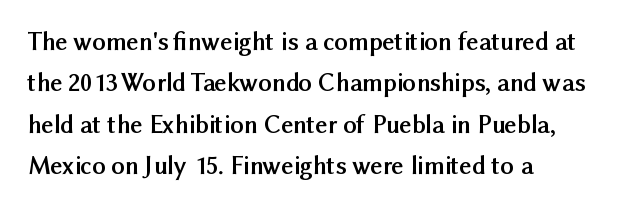
{"italic": "no", "bold": "yes", "underline": "no", "align": "left", "line_spacing": "normal", "line_spacing_ratio": 1.59, "letter_spacing": "normal", "letter_spacing_em": 0.0, "glyph_px": 26}
